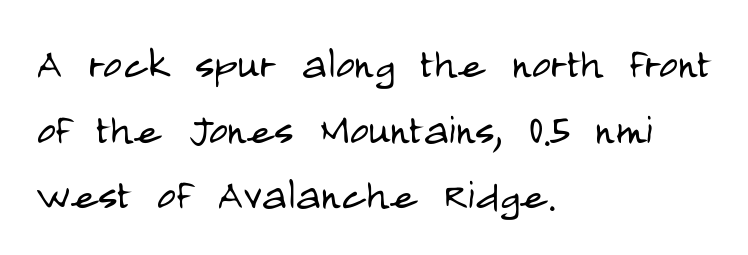
The image shows 52 px light, condensed sans-serif type, upright; set left-aligned, normal line spacing (1.26x), normal letter spacing, not underlined; low stroke contrast and a large x-height.
